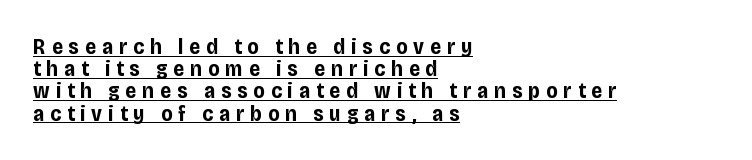
The image shows 22 px bold type, upright; set left-aligned, tight line spacing (1.01x), unusually wide letter spacing (+0.27 em), underlined.
